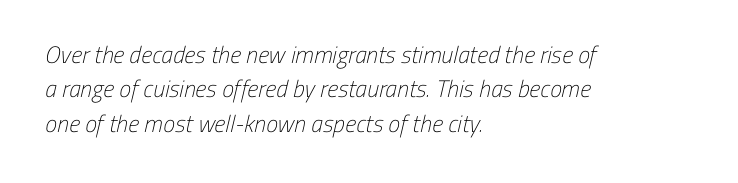
Underline: absent. These lines keep a tight, regular rhythm from letter to letter. Baseline-to-baseline distance is the conventional proportion of letter height. Which margin do the lines hug? The left one — the right edge is uneven. Bold? No — there's no thickening of the strokes.
